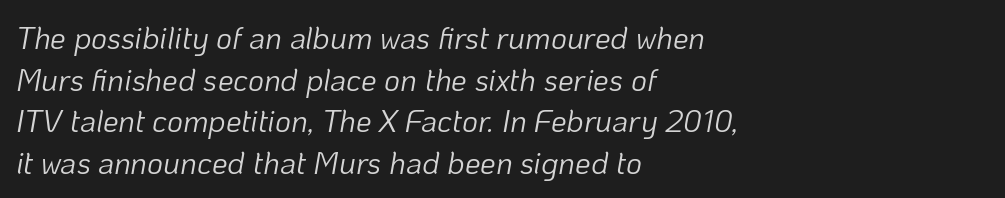
The image shows 31 px light type, italic (leaning right); set left-aligned, normal line spacing (1.34x), normal letter spacing, not underlined; low stroke contrast and a medium x-height.
